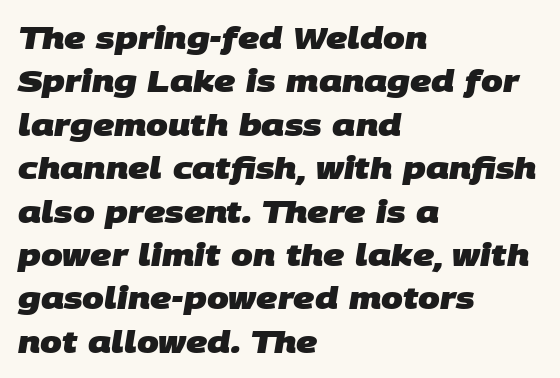
{"serif": "no", "bold": "yes", "weight": "heavy", "width": "normal", "stroke_contrast": "low", "x_height": "large", "monospaced": "no", "underline": "no", "align": "left", "line_spacing": "normal", "line_spacing_ratio": 1.4, "letter_spacing": "normal", "letter_spacing_em": 0.0, "glyph_px": 31}
